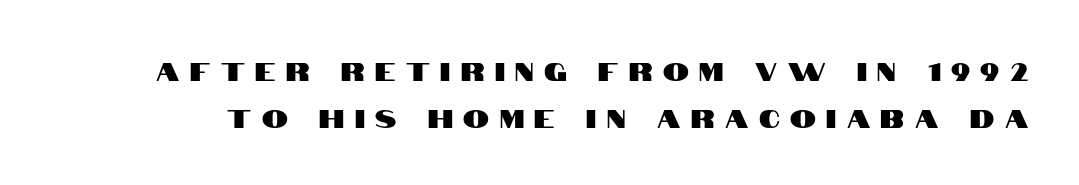
The image shows 26 px text type, upright; set line spacing 1.81x, unusually wide letter spacing (+0.4 em), not underlined.
